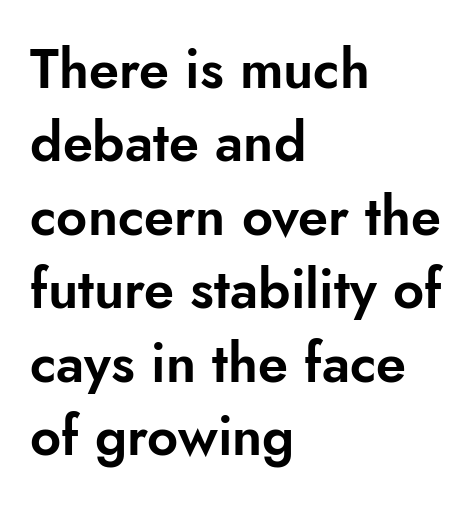
One-word summary of the alignment: left. The space directly below the letters is spotless. The letters advance in unequal steps, a hallmark of proportional type. The letters carry no serifs — their stems end cleanly without finishing strokes. The typography opts for an upright posture over an oblique one. Glyph-to-glyph distance matches everyday printed text.
